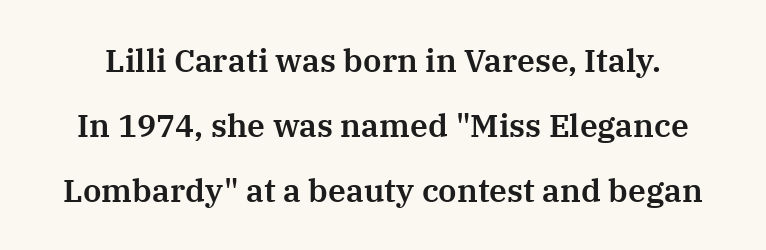
Q: Is the text italic (slanted)? A: No, it is upright.
Q: Is the typeface a serif or a sans-serif typeface? A: Serif.
Q: Is the text underlined? A: No.
Q: Is the spacing between letters normal or unusually wide? A: Normal.
Q: Is the spacing between lines tight, normal or loose? A: Loose.
Q: Width (condensed, normal, or wide)? A: Normal.
Q: Stroke contrast? A: Medium.
Q: x-height? A: Medium.
Q: Monospaced? A: No.
